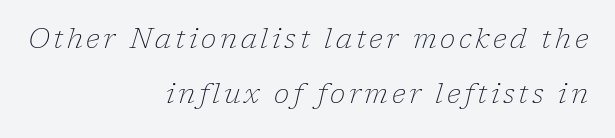
The face used here has a pronounced slope to its letters. The rendering uses a large line-height, opening up the rows. If you drew a ruler down the right edge, every line would touch it. Looks like regular typesetting: each glyph gets only the width it needs. Descender tails drop into unmarked territory.
